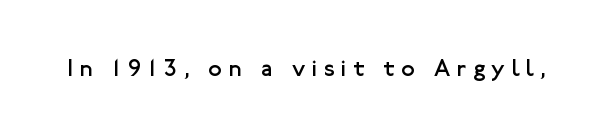
The image shows 24 px text type, upright; set unusually wide letter spacing (+0.29 em), not underlined.
